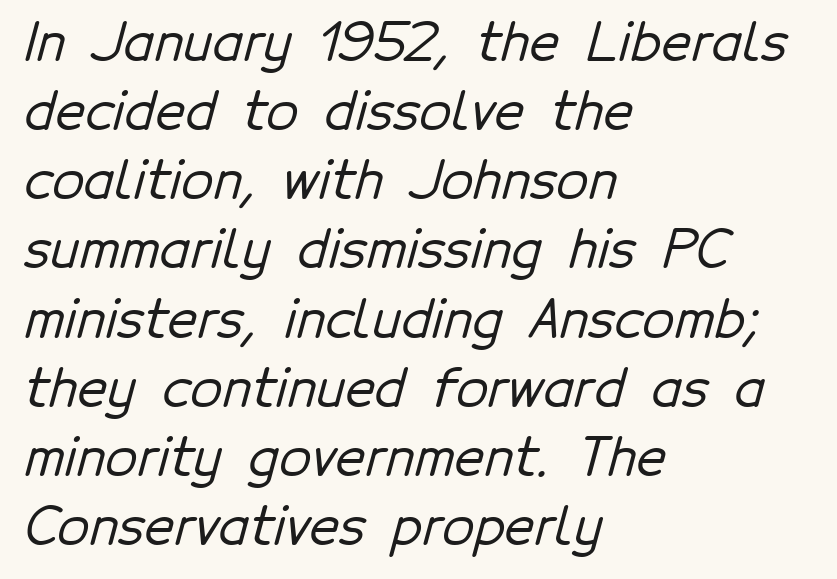
{"serif": "no", "width": "normal", "stroke_contrast": "low", "x_height": "medium", "monospaced": "no", "underline": "no", "align": "left", "line_spacing": "normal", "line_spacing_ratio": 1.33, "letter_spacing": "normal", "letter_spacing_em": 0.0, "glyph_px": 52}
